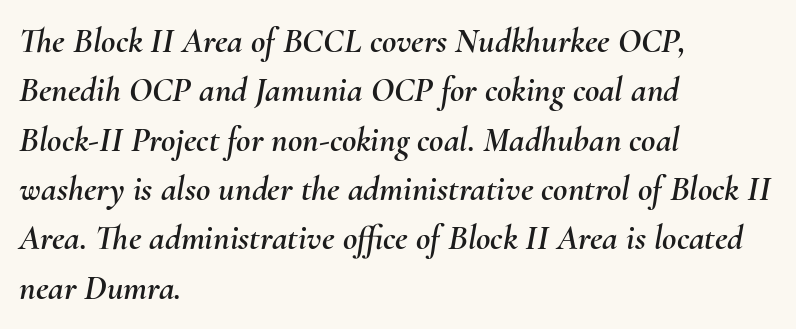
The image shows 35 px text type, italic (leaning right); set left-aligned, normal line spacing (1.41x), normal letter spacing, not underlined; medium stroke contrast and a small x-height.
